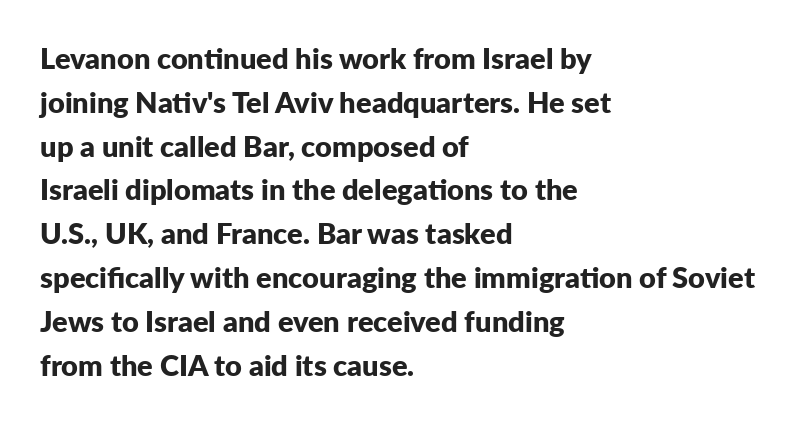
The face used here is a sans, in the tradition of grotesques and geometrics. The compositor pushed each line to the left boundary. A full-strength bold gives these letters their thick strokes. The gap between lines stays unmarked. There is no visible air inserted between adjacent glyphs. The face used here is proportionally spaced, like ordinary book or web type.
